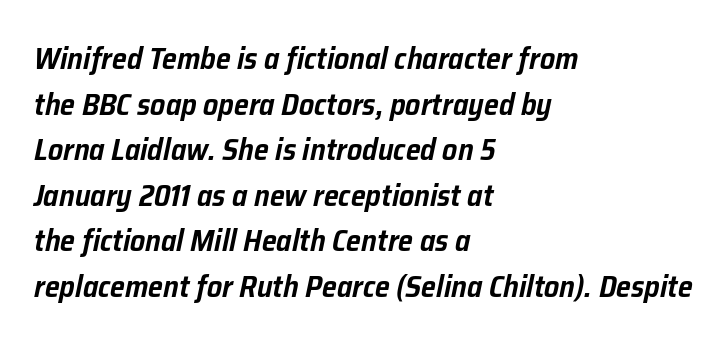
Q: Is the text italic (slanted)? A: Yes, it leans right by about 12 degrees.
Q: Is the text underlined? A: No.
Q: How is the paragraph aligned? A: Left-aligned.
Q: Is the spacing between letters normal or unusually wide? A: Normal.
Q: Is the spacing between lines tight, normal or loose? A: Normal.
Q: Width (condensed, normal, or wide)? A: Normal.
Q: Stroke contrast? A: Low.
Q: x-height? A: Medium.
Q: Monospaced? A: No.
